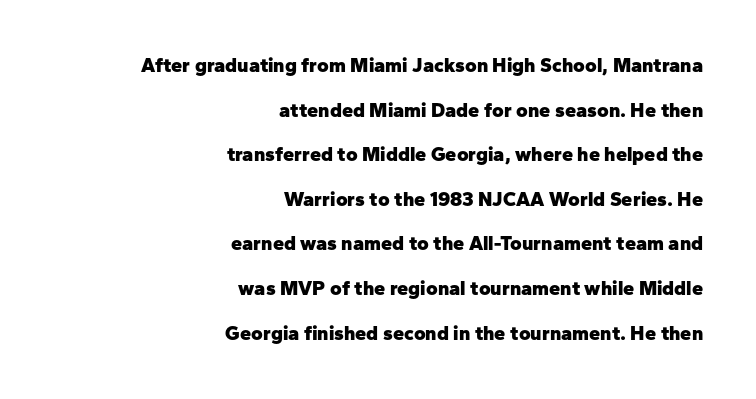
{"italic": "no", "bold": "yes", "underline": "no", "align": "right", "line_spacing": "loose", "line_spacing_ratio": 2.23, "letter_spacing": "normal", "letter_spacing_em": 0.0, "glyph_px": 20}
